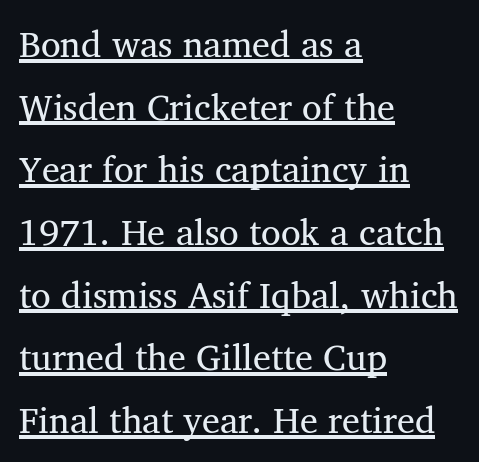
{"serif": "yes", "italic": "no", "width": "normal", "stroke_contrast": "medium", "x_height": "medium", "monospaced": "no", "underline": "yes", "align": "left", "line_spacing_ratio": 1.74, "letter_spacing": "normal", "letter_spacing_em": 0.0, "glyph_px": 36}
